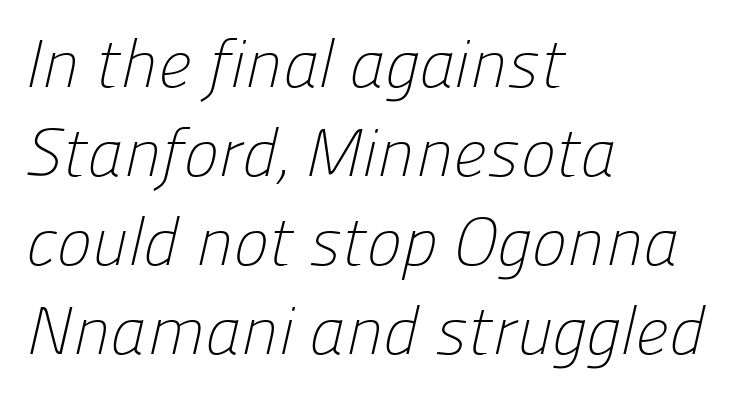
The image shows 67 px light sans-serif type; set left-aligned, normal line spacing (1.33x), normal letter spacing, not underlined; low stroke contrast and a medium x-height.
